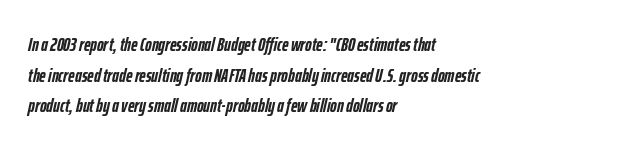
{"italic": "yes", "lean": "right", "slant_degrees": 12, "bold": "yes", "underline": "no", "align": "left", "line_spacing": "normal", "line_spacing_ratio": 1.53, "letter_spacing": "normal", "letter_spacing_em": 0.0, "glyph_px": 20}
